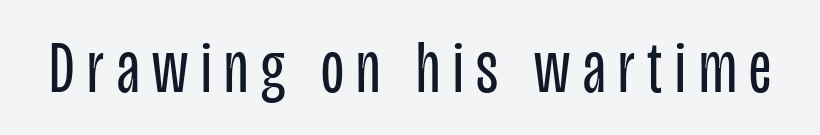
Font category for this specimen: sans-serif. The rendering uses natural spacing where letterforms have individual widths. The passage shown is not underscored anywhere. The letterforms sit at book weight or below.
